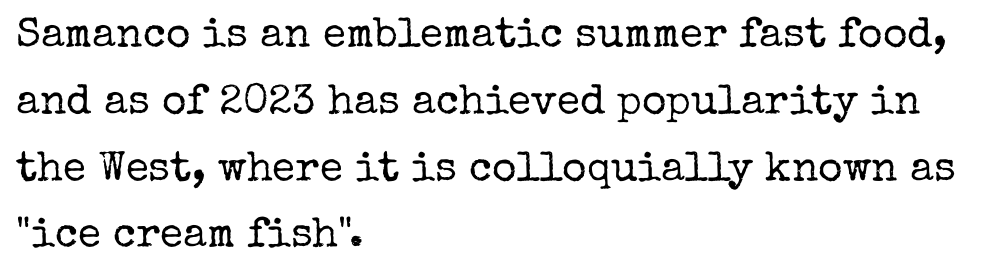
Q: Is the text bold? A: No.
Q: Is the text italic (slanted)? A: No, it is upright.
Q: Is the typeface a serif or a sans-serif typeface? A: Serif.
Q: Is the text underlined? A: No.
Q: How is the paragraph aligned? A: Left-aligned.
Q: Is the spacing between letters normal or unusually wide? A: Normal.
Q: Is the spacing between lines tight, normal or loose? A: Normal.
Q: Width (condensed, normal, or wide)? A: Normal.
Q: Stroke contrast? A: Low.
Q: x-height? A: Medium.
Q: Monospaced? A: No.
